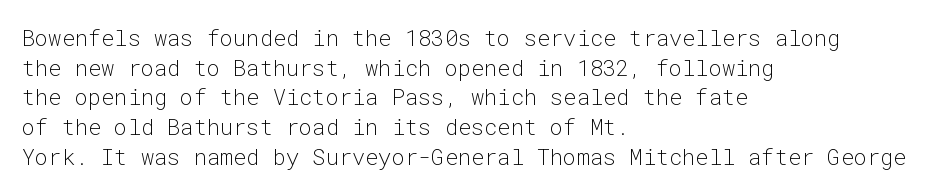
{"italic": "no", "bold": "no", "underline": "no", "align": "left", "line_spacing": "normal", "line_spacing_ratio": 1.35, "letter_spacing": "normal", "letter_spacing_em": 0.0, "glyph_px": 22}
